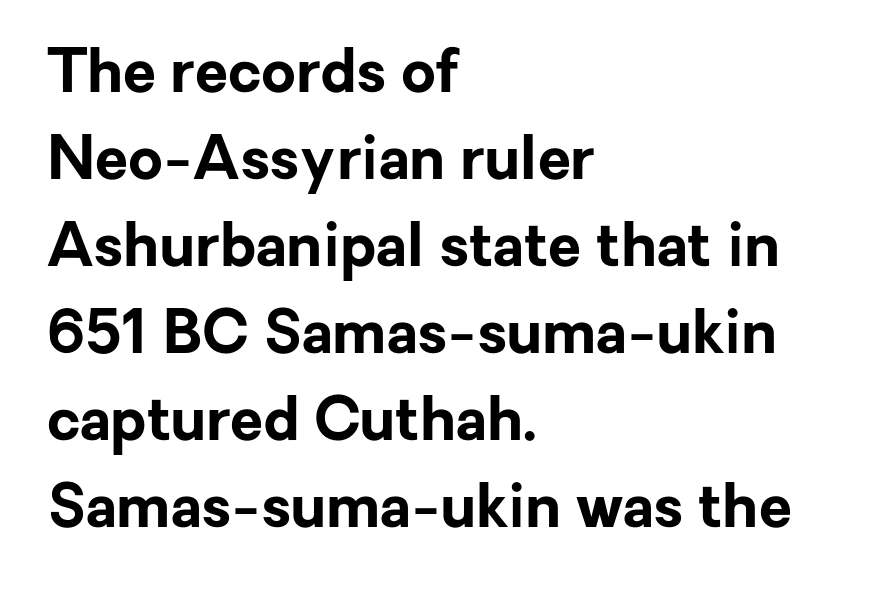
Q: Is the text bold? A: Yes.
Q: Is the text italic (slanted)? A: No, it is upright.
Q: Is the typeface a serif or a sans-serif typeface? A: Sans-serif.
Q: Is the text underlined? A: No.
Q: How is the paragraph aligned? A: Left-aligned.
Q: Is the spacing between letters normal or unusually wide? A: Normal.
Q: Is the spacing between lines tight, normal or loose? A: Normal.
Q: Width (condensed, normal, or wide)? A: Normal.
Q: Stroke contrast? A: Low.
Q: x-height? A: Medium.
Q: Monospaced? A: No.
